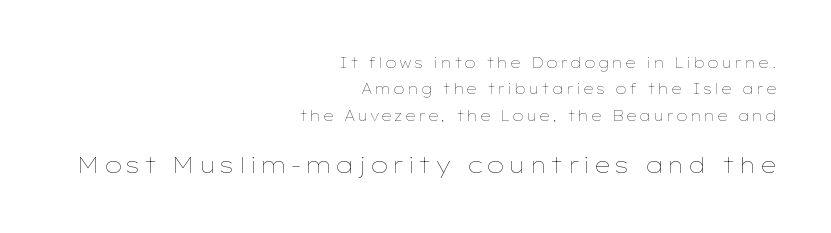
The image shows 22 px text type, upright; set right-aligned, line spacing 1.89x, not underlined; the second (bottom) block is 1.57x larger.
